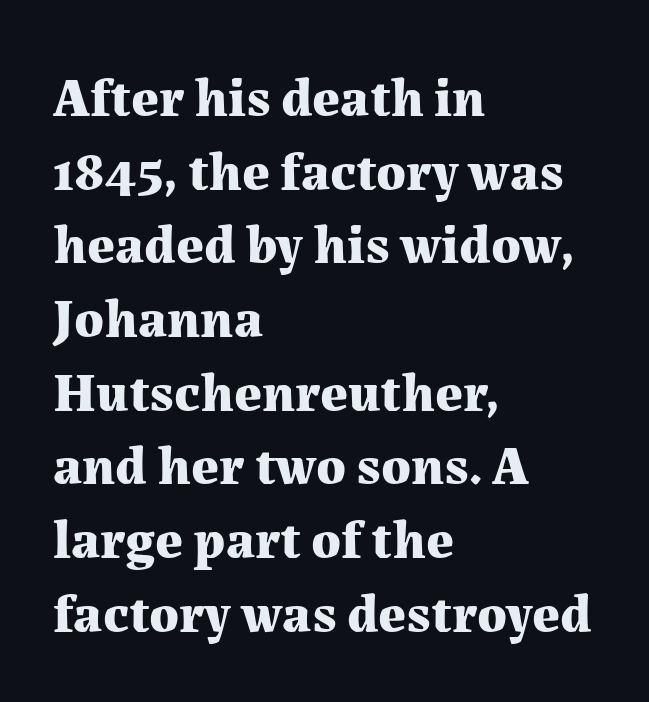
Q: Is the text bold? A: Yes.
Q: Is the text italic (slanted)? A: No, it is upright.
Q: Is the typeface a serif or a sans-serif typeface? A: Serif.
Q: Is the text underlined? A: No.
Q: How is the paragraph aligned? A: Left-aligned.
Q: Is the spacing between letters normal or unusually wide? A: Normal.
Q: Is the spacing between lines tight, normal or loose? A: Normal.
Q: Width (condensed, normal, or wide)? A: Normal.
Q: Stroke contrast? A: Medium.
Q: x-height? A: Medium.
Q: Monospaced? A: No.
